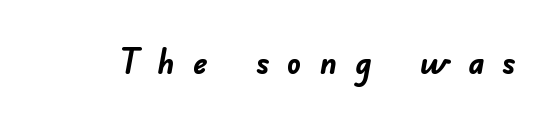
Q: Is the text bold? A: Yes.
Q: Is the typeface a serif or a sans-serif typeface? A: Sans-serif.
Q: Is the text underlined? A: No.
Q: Is the spacing between letters normal or unusually wide? A: Unusually wide.
Q: Width (condensed, normal, or wide)? A: Normal.
Q: Stroke contrast? A: Low.
Q: x-height? A: Small.
Q: Monospaced? A: No.
